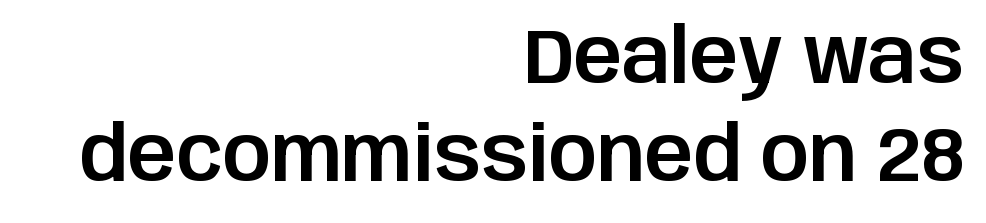
These lines sit exactly where default settings would place them. If you drew a line through each stem, it would be perfectly vertical. No word sits above an underline. Think of a printed novel: that variable character pitch is what you see here. This is sans-serif lettering, the kind often seen on screens and signage.
